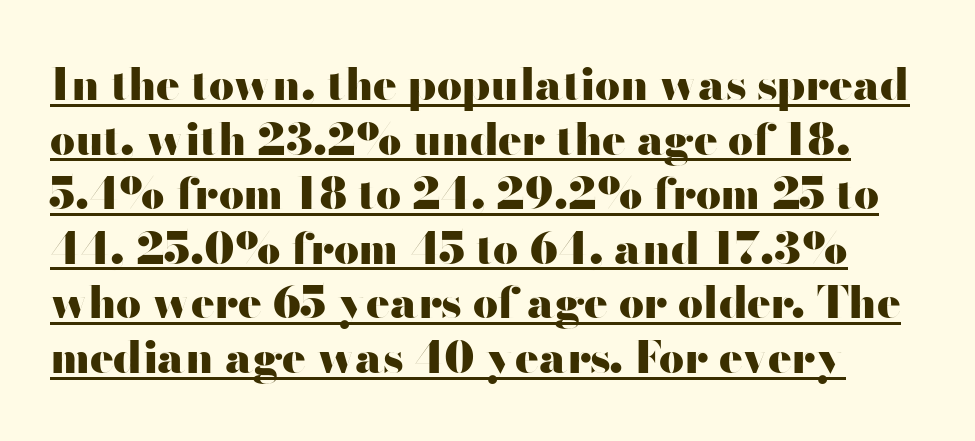
The image shows 44 px heavy, wide type, upright; set line spacing 1.24x, normal letter spacing, underlined; high stroke contrast and a small x-height.
